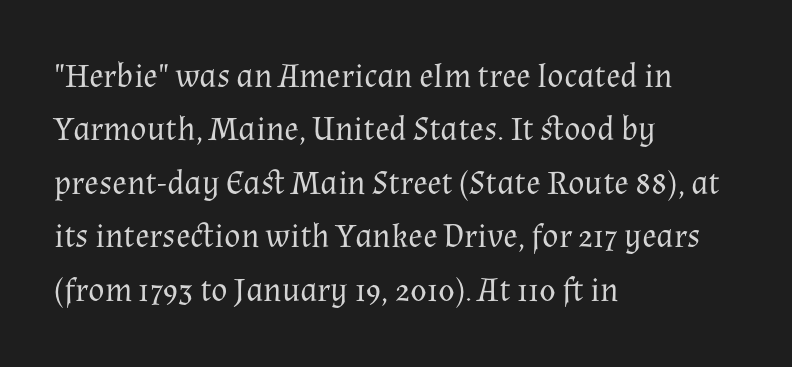
Q: Is the text bold? A: No.
Q: Is the text italic (slanted)? A: No, it is upright.
Q: Is the typeface a serif or a sans-serif typeface? A: Serif.
Q: Is the text underlined? A: No.
Q: How is the paragraph aligned? A: Left-aligned.
Q: Is the spacing between letters normal or unusually wide? A: Normal.
Q: Is the spacing between lines tight, normal or loose? A: Normal.
Q: Width (condensed, normal, or wide)? A: Normal.
Q: Stroke contrast? A: Medium.
Q: x-height? A: Medium.
Q: Monospaced? A: No.
